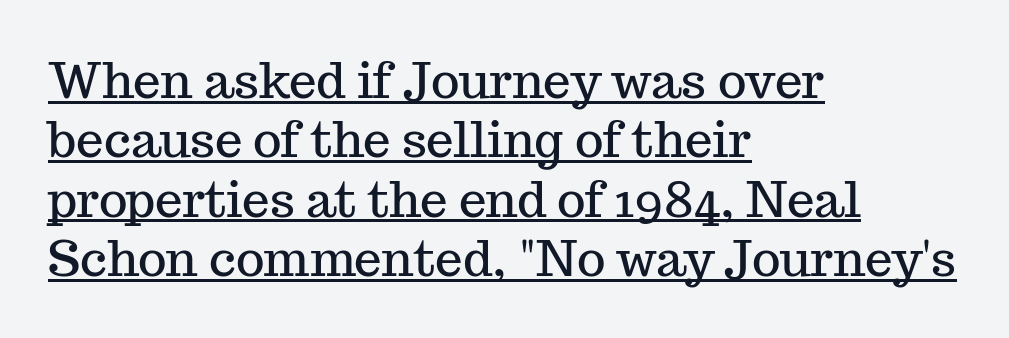
Q: Is the text italic (slanted)? A: No, it is upright.
Q: Is the typeface a serif or a sans-serif typeface? A: Serif.
Q: Is the text underlined? A: Yes.
Q: How is the paragraph aligned? A: Left-aligned.
Q: Is the spacing between letters normal or unusually wide? A: Normal.
Q: Width (condensed, normal, or wide)? A: Normal.
Q: Stroke contrast? A: Medium.
Q: x-height? A: Medium.
Q: Monospaced? A: No.
